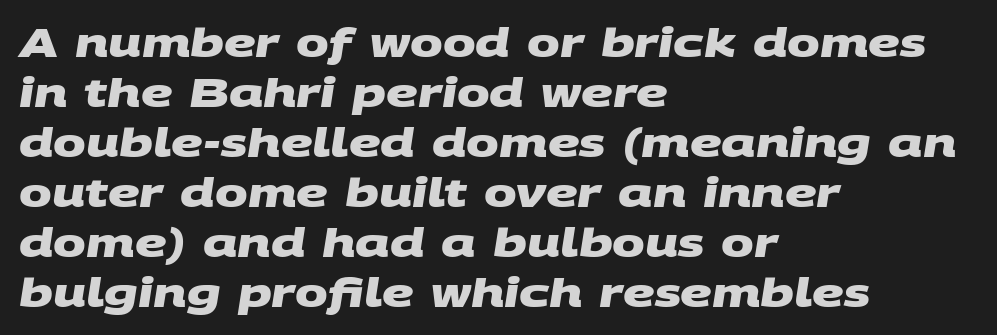
Heft: maximum for text — a bold. The compositor pushed each line to the left boundary. Note the varied advance widths — an 'i' is clearly narrower than an 'm'. Descenders are the only things crossing below the line. Serifs: no, the terminals of the letterforms are clean.
